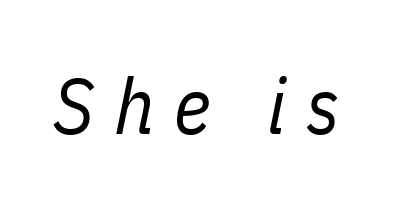
The image shows 79 px regular-weight, condensed type, italic (leaning right); set unusually wide letter spacing (+0.25 em), not underlined; low stroke contrast and a medium x-height.
